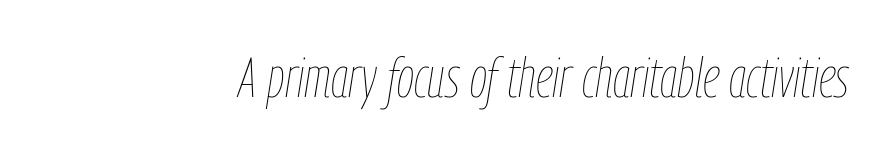
Q: Is the text bold? A: No.
Q: Is the text italic (slanted)? A: Yes, it leans right by about 9 degrees.
Q: Is the text underlined? A: No.
Q: Is the spacing between letters normal or unusually wide? A: Normal.
Q: Width (condensed, normal, or wide)? A: Condensed.
Q: Stroke contrast? A: Low.
Q: x-height? A: Medium.
Q: Monospaced? A: No.
